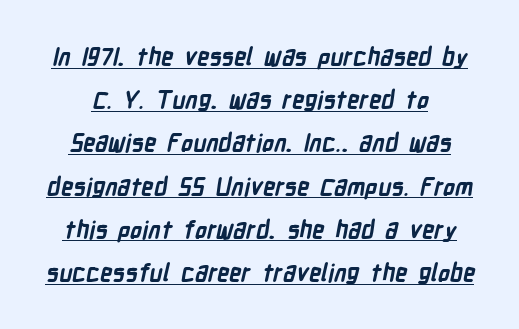
Caption: lettering with a line underneath. Caption: bold face, heavy strokes. There is no visible air inserted between adjacent glyphs.
